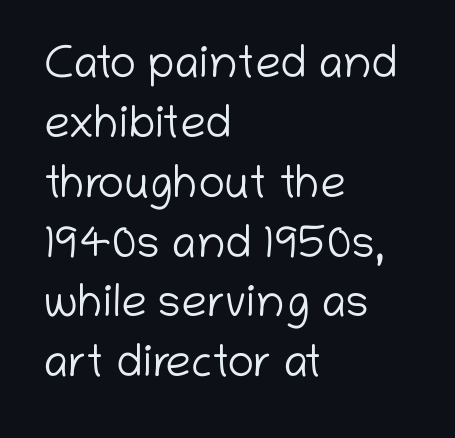
{"serif": "no", "italic": "no", "bold": "no", "weight": "light", "width": "normal", "stroke_contrast": "low", "x_height": "medium", "monospaced": "no", "underline": "no", "align": "left", "line_spacing": "normal", "line_spacing_ratio": 1.33, "letter_spacing": "normal", "letter_spacing_em": 0.0, "glyph_px": 45}
